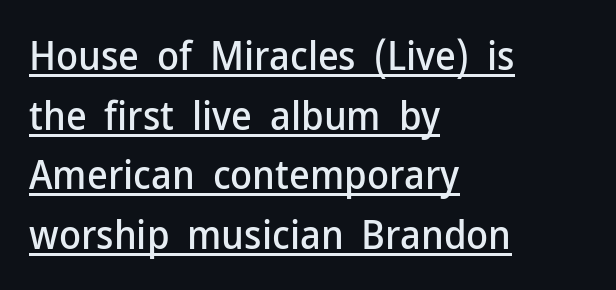
The image shows 40 px sans-serif type, upright; set left-aligned, normal line spacing (1.49x), normal letter spacing, underlined; low stroke contrast and a medium x-height.
